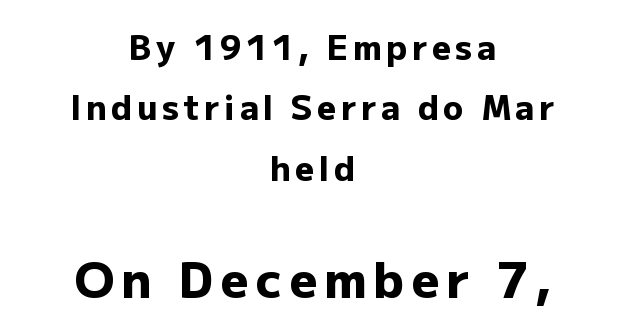
{"serif": "no", "italic": "no", "bold": "yes", "weight": "heavy", "width": "normal", "stroke_contrast": "low", "x_height": "medium", "monospaced": "no", "underline": "no", "align": "center", "line_spacing_ratio": 1.83, "larger_block": "second", "size_ratio": 1.48, "glyph_px": 49}
